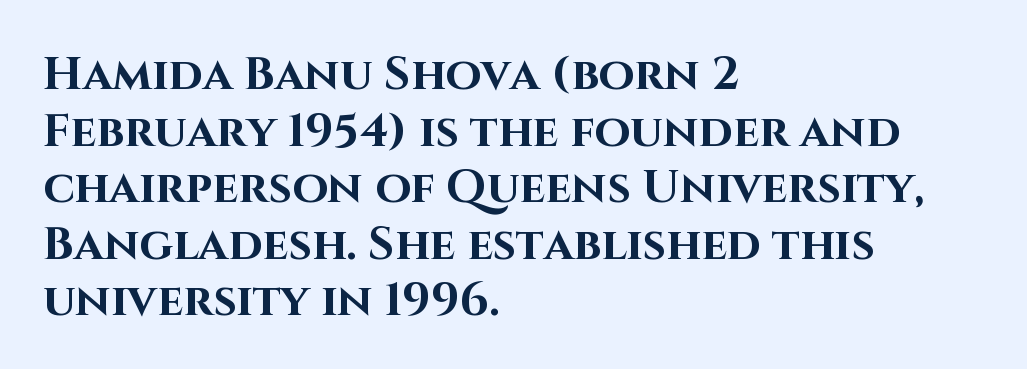
{"serif": "no", "italic": "no", "bold": "yes", "weight": "bold", "width": "normal", "stroke_contrast": "high", "x_height": "large", "monospaced": "no", "underline": "no", "align": "left", "line_spacing_ratio": 1.23, "letter_spacing": "normal", "letter_spacing_em": 0.0, "glyph_px": 46}
